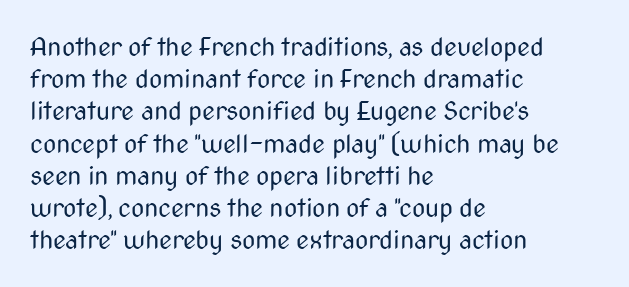
{"italic": "no", "bold": "no", "underline": "no", "align": "left", "line_spacing_ratio": 1.24, "letter_spacing": "normal", "letter_spacing_em": 0.0, "glyph_px": 26}
